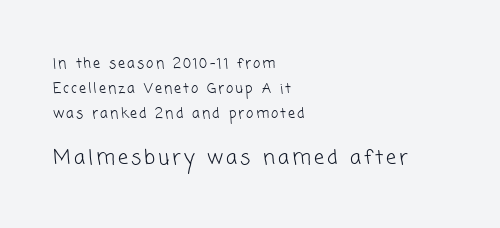
Q: Is the text bold? A: No.
Q: Is the text underlined? A: No.
Q: How is the paragraph aligned? A: Left-aligned.
Q: Which block of text is set in a larger size, the first (top) or the second (bottom)? A: The second (bottom) one.
